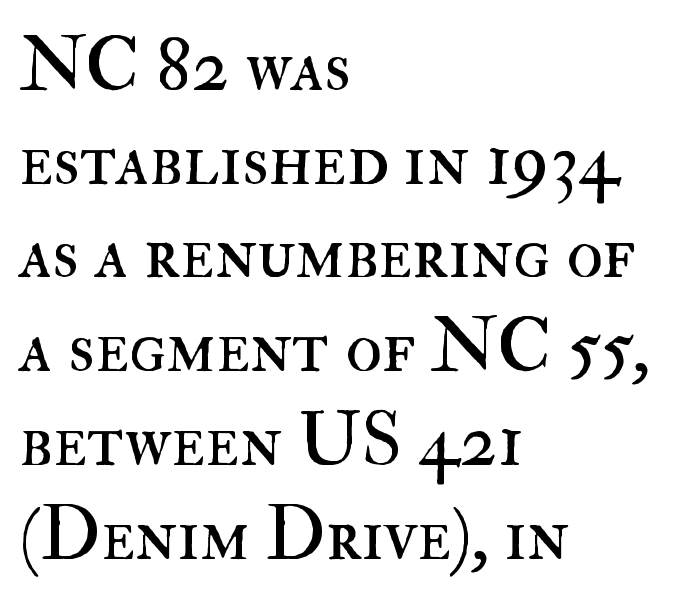
{"italic": "no", "bold": "no", "weight": "regular", "width": "normal", "stroke_contrast": "high", "x_height": "small", "monospaced": "no", "underline": "no", "align": "left", "line_spacing": "normal", "line_spacing_ratio": 1.25, "letter_spacing": "normal", "letter_spacing_em": 0.0, "glyph_px": 75}
